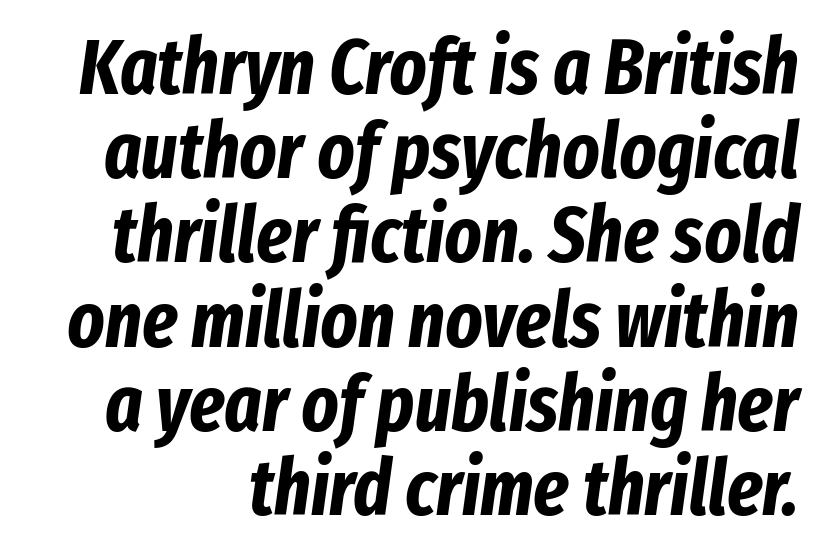
{"italic": "yes", "lean": "right", "slant_degrees": 8, "bold": "yes", "weight": "bold", "width": "condensed", "stroke_contrast": "low", "x_height": "medium", "monospaced": "no", "underline": "no", "line_spacing": "tight", "line_spacing_ratio": 1.08, "letter_spacing": "normal", "letter_spacing_em": 0.0, "glyph_px": 78}
